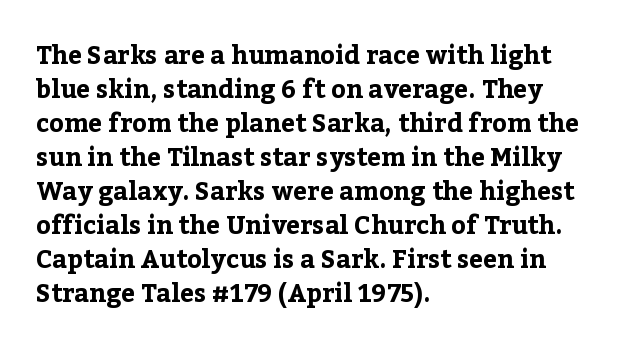
{"italic": "no", "bold": "yes", "underline": "no", "align": "left", "line_spacing": "normal", "line_spacing_ratio": 1.36, "letter_spacing": "normal", "letter_spacing_em": 0.0, "glyph_px": 25}
